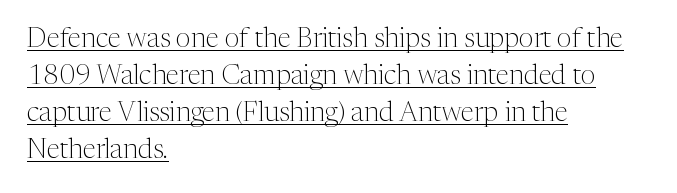
Q: Is the text bold? A: No.
Q: Is the text italic (slanted)? A: No, it is upright.
Q: Is the text underlined? A: Yes.
Q: How is the paragraph aligned? A: Left-aligned.
Q: Is the spacing between letters normal or unusually wide? A: Normal.
Q: Is the spacing between lines tight, normal or loose? A: Normal.
